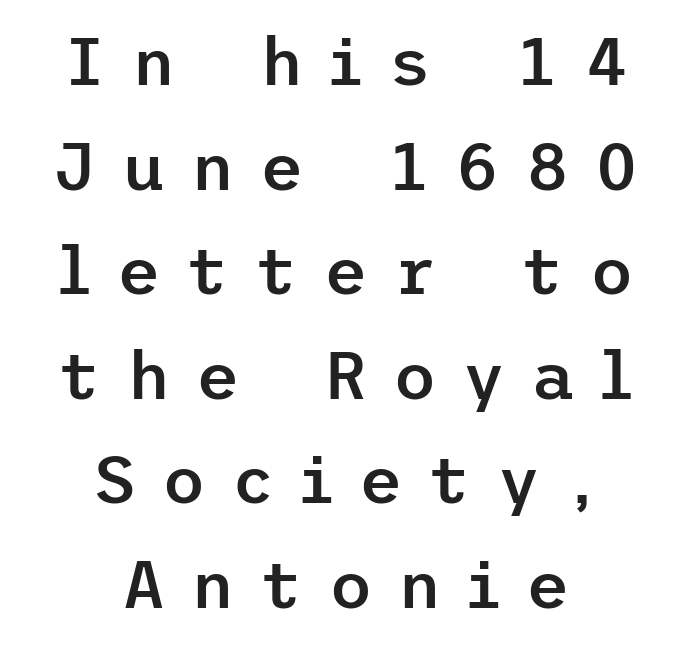
The image shows 67 px semibold sans-serif type, upright; set centered, normal line spacing (1.56x), unusually wide letter spacing (+0.38 em), not underlined; low stroke contrast and a medium x-height.
